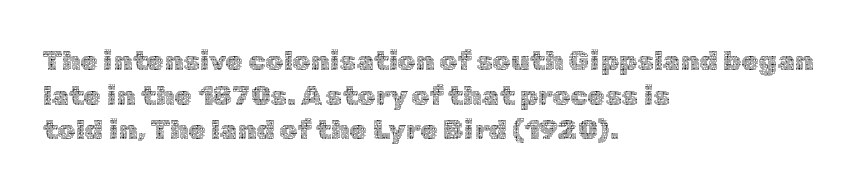
{"italic": "no", "bold": "no", "weight": "thin", "width": "normal", "x_height": "medium", "monospaced": "no", "underline": "no", "align": "left", "line_spacing_ratio": 1.24, "letter_spacing": "normal", "letter_spacing_em": 0.0, "glyph_px": 28}
